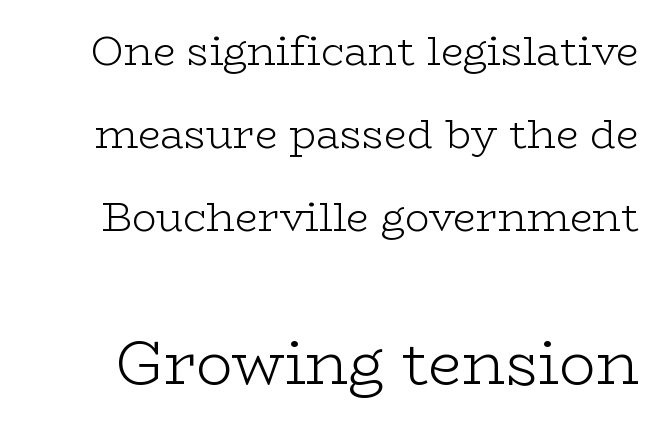
Compared with typical paragraphs, the rows here are farther apart. Tracking here is standard; glyphs follow each other at the usual distance. Character size in the trailing block exceeds that of the leading block. Compared with a typical body face, this is equally light or lighter still. No italicization has been applied; the sample stays upright.
